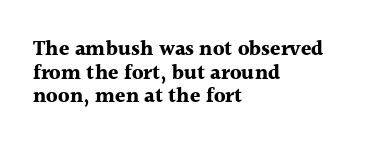
The image shows 21 px bold type, upright; set left-aligned, tight line spacing (1.13x), normal letter spacing, not underlined.
